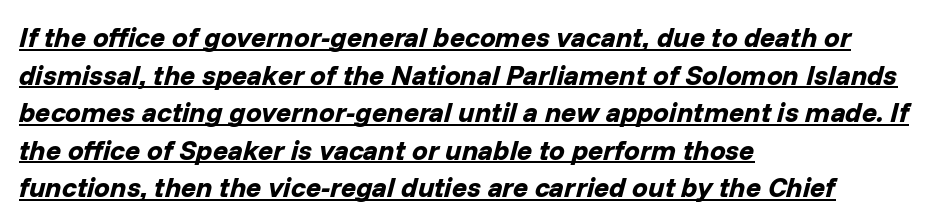
Quick note: underline on. Horizontal bands of white between lines are of average thickness. This rendering leaves character spacing at its baseline value. A typesetter would call this proportional, since set widths differ per character. You can tell it's italic because the verticals aren't actually vertical.
